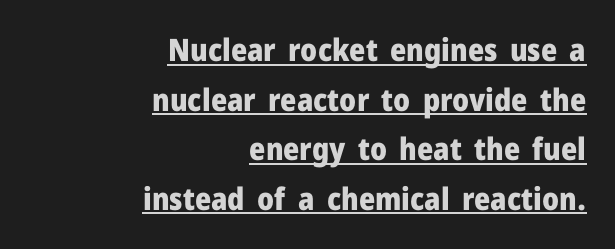
The image shows 31 px heavy sans-serif type, upright; set right-aligned, normal line spacing (1.6x), normal letter spacing, underlined; low stroke contrast and a medium x-height.
